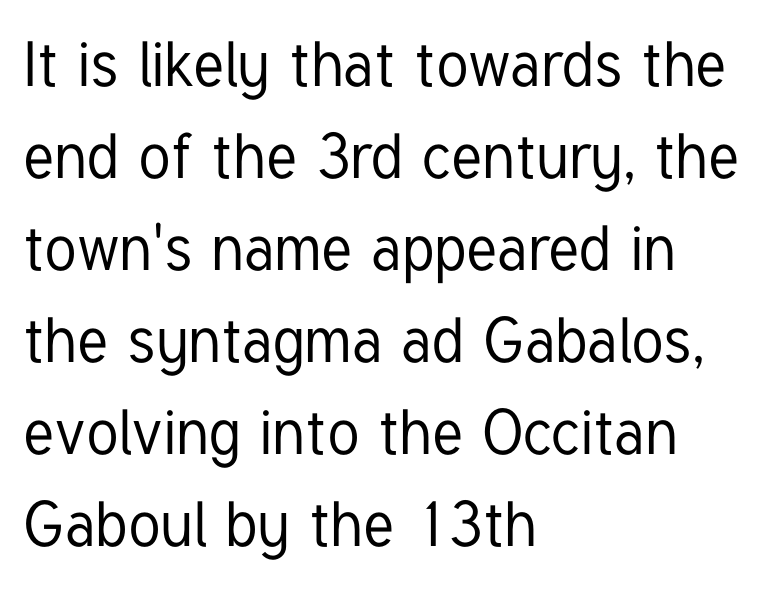
The image shows 63 px condensed sans-serif type, upright; set left-aligned, normal line spacing (1.46x), normal letter spacing, not underlined; low stroke contrast and a medium x-height.
